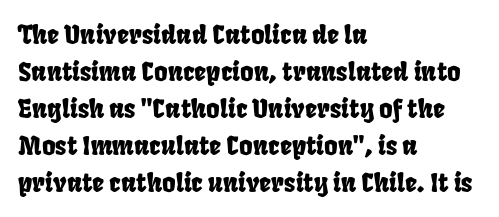
Honestly, the row spacing looks completely unremarkable. Every row of glyphs begins at an identical x-position on the left. The strip under each line holds only bare page. Here the glyphs are tracked normally, forming tight word shapes.
